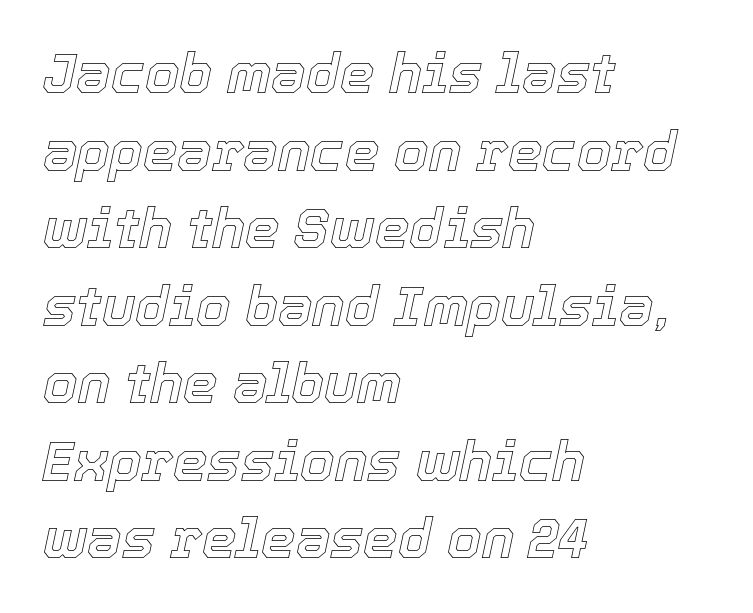
{"italic": "yes", "lean": "right", "slant_degrees": 12, "width": "normal", "x_height": "medium", "monospaced": "no", "underline": "no", "align": "left", "line_spacing": "normal", "line_spacing_ratio": 1.41, "letter_spacing": "normal", "letter_spacing_em": 0.0, "glyph_px": 55}
